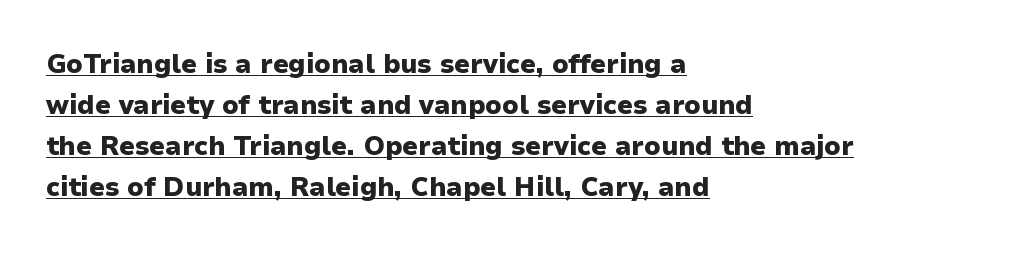
Short note: letters normally spaced. Left-aligned paragraph, ragged on the right. A typesetter would mark this as roman, not italic. These lines sit exactly where default settings would place them. What decoration does the sample have? An underline. Students, this is bold: see how much ink each stroke carries.
